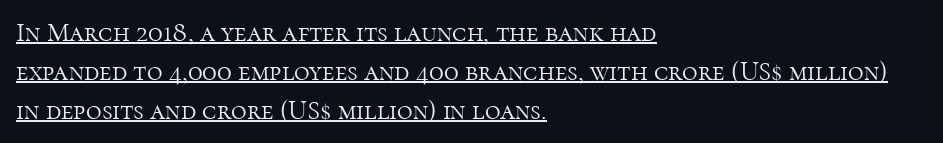
Style check: upright. How would I describe the line gaps? Plain and ordinary. This rendering uses left alignment, leaving the right contour irregular. The typeface has the unassuming heft of standard copy or less. The rendered words wear a rule along their underside. Does extra space separate the letters? No, they use regular spacing.
